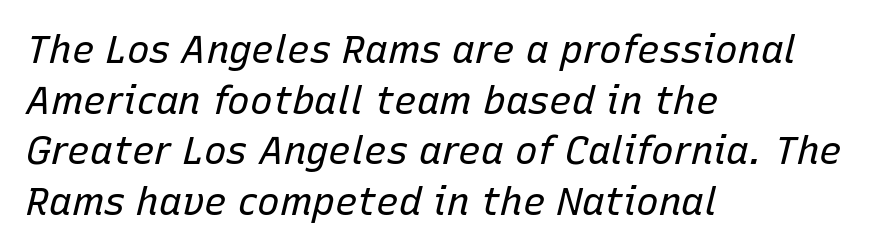
The image shows 38 px regular-weight type, italic (leaning right); set left-aligned, normal line spacing (1.33x), normal letter spacing, not underlined; low stroke contrast and a medium x-height.
